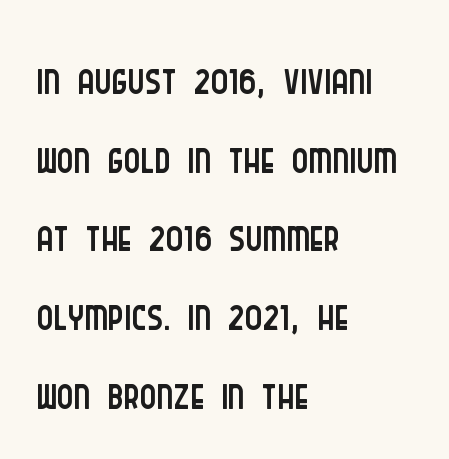
The image shows 63 px light, condensed sans-serif type, upright; set left-aligned, normal line spacing (1.25x), normal letter spacing, not underlined; low stroke contrast and a large x-height.
